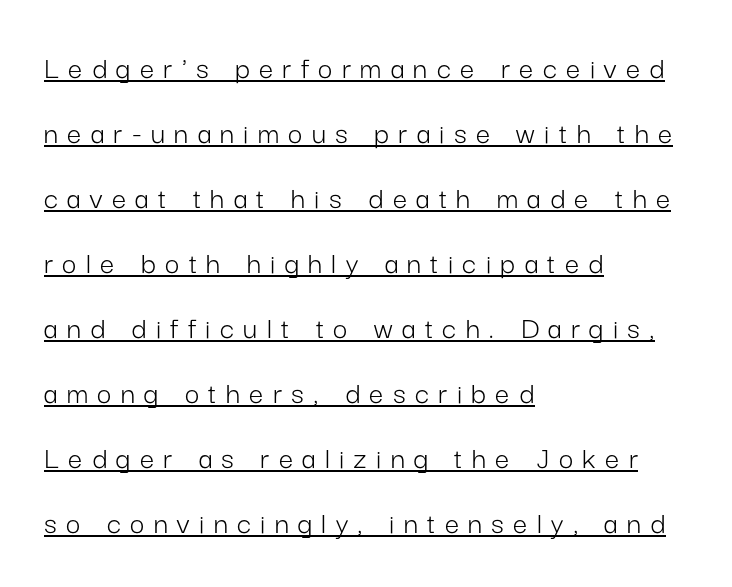
The image shows 32 px light sans-serif type, upright; set left-aligned, loose line spacing (2.03x), unusually wide letter spacing (+0.29 em), underlined; low stroke contrast and a medium x-height.
